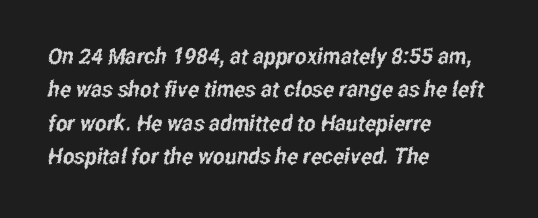
The image shows 22 px text type; set left-aligned, normal line spacing (1.52x), normal letter spacing, not underlined.
